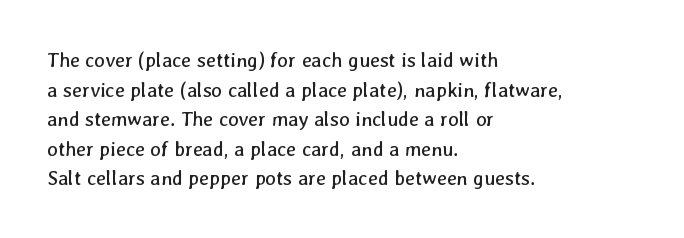
Q: Is the text bold? A: No.
Q: Is the text underlined? A: No.
Q: How is the paragraph aligned? A: Left-aligned.
Q: Is the spacing between letters normal or unusually wide? A: Normal.
Q: Is the spacing between lines tight, normal or loose? A: Normal.
